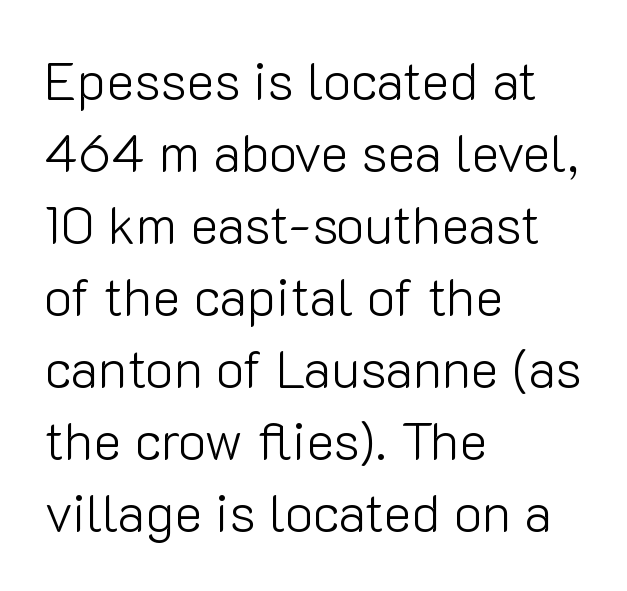
The image shows 53 px light sans-serif type, upright; set left-aligned, normal line spacing (1.36x), normal letter spacing, not underlined; low stroke contrast and a medium x-height.
